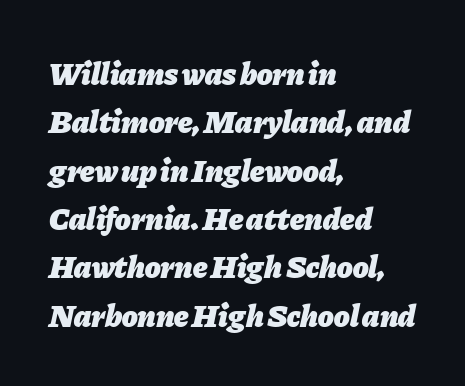
{"italic": "yes", "lean": "right", "slant_degrees": 11, "bold": "yes", "weight": "heavy", "width": "normal", "stroke_contrast": "low", "x_height": "medium", "monospaced": "no", "underline": "no", "align": "left", "line_spacing": "normal", "line_spacing_ratio": 1.51, "letter_spacing": "normal", "letter_spacing_em": 0.0, "glyph_px": 32}
